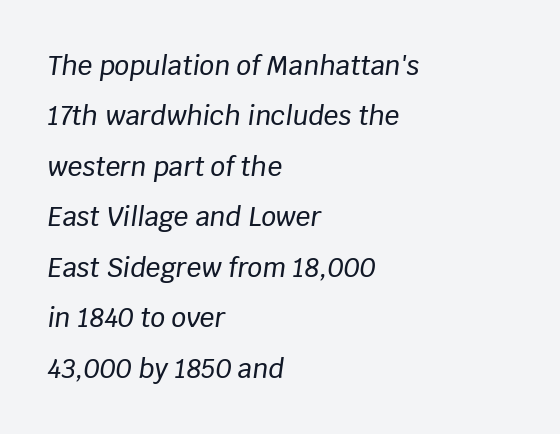
{"italic": "yes", "lean": "right", "slant_degrees": 8, "underline": "no", "align": "left", "line_spacing": "loose", "line_spacing_ratio": 1.94, "letter_spacing": "normal", "letter_spacing_em": 0.0, "glyph_px": 26}
